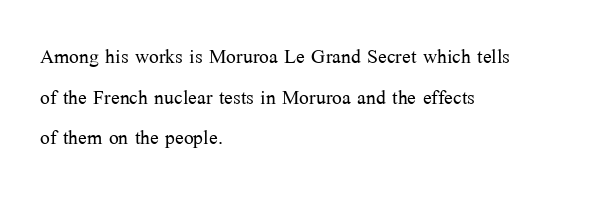
{"italic": "no", "bold": "no", "underline": "no", "align": "left", "line_spacing": "normal", "line_spacing_ratio": 1.56, "letter_spacing": "normal", "letter_spacing_em": 0.0, "glyph_px": 26}
